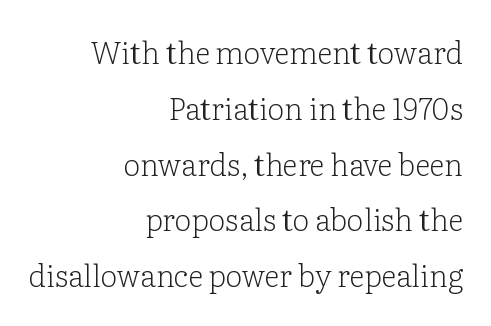
Q: Is the text bold? A: No.
Q: Is the text italic (slanted)? A: No, it is upright.
Q: Is the typeface a serif or a sans-serif typeface? A: Serif.
Q: Is the text underlined? A: No.
Q: How is the paragraph aligned? A: Right-aligned.
Q: Is the spacing between letters normal or unusually wide? A: Normal.
Q: Width (condensed, normal, or wide)? A: Normal.
Q: Stroke contrast? A: Low.
Q: x-height? A: Medium.
Q: Monospaced? A: No.
